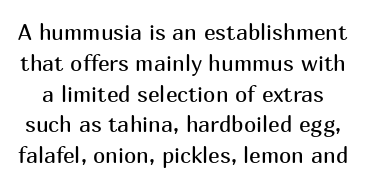
Q: Is the text bold? A: No.
Q: Is the text italic (slanted)? A: No, it is upright.
Q: Is the text underlined? A: No.
Q: Is the spacing between letters normal or unusually wide? A: Normal.
Q: Is the spacing between lines tight, normal or loose? A: Normal.
